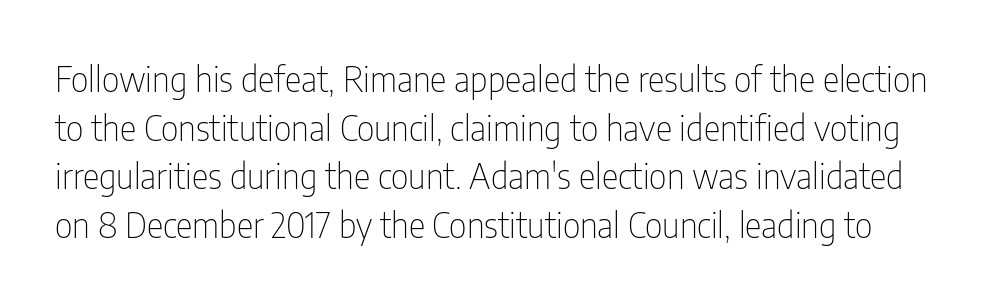
The passage shown is not underscored anywhere. The text was rendered using a sans face with plain stroke endings. Nothing unusual about the tracking: characters are spaced as the font intends. Think standard paragraph weight, or any step lighter than that. These lines sit exactly where default settings would place them.
